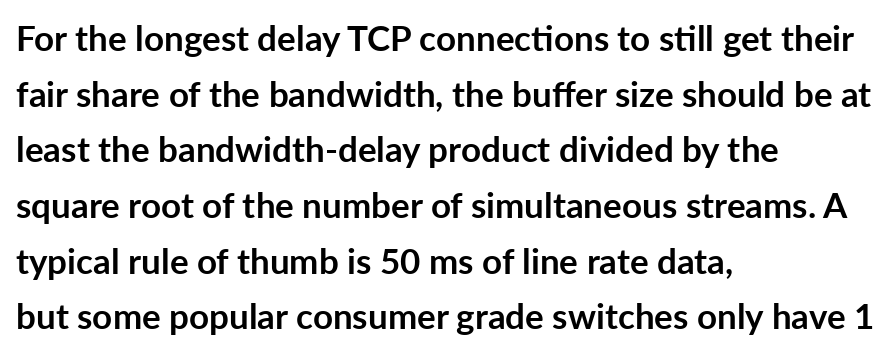
The image shows 35 px semibold sans-serif type, upright; set left-aligned, normal line spacing (1.59x), normal letter spacing, not underlined; low stroke contrast and a medium x-height.
